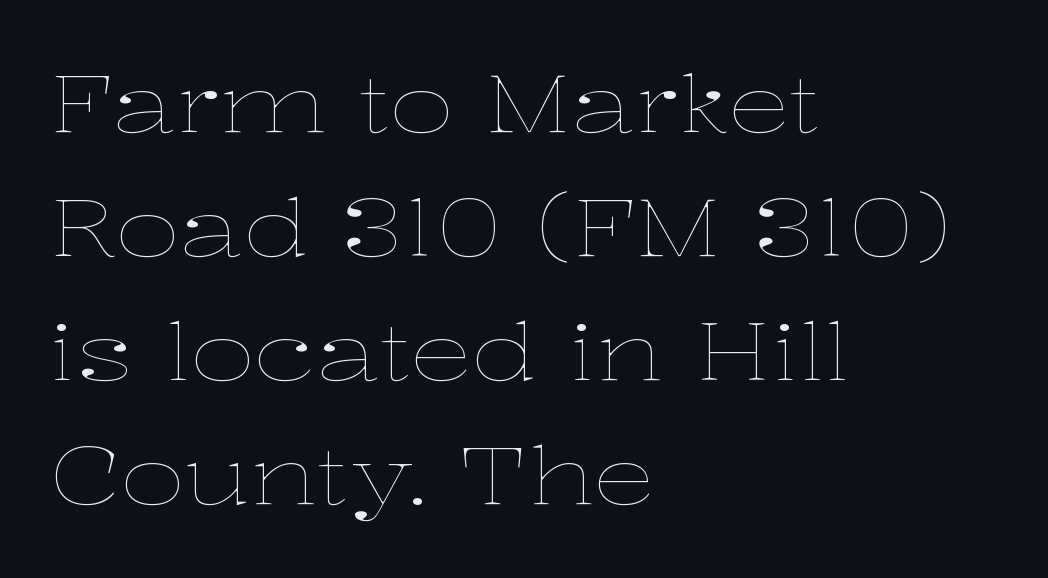
The face looks like a standard text weight, possibly lighter. No italicization has been applied; the sample stays upright. Between one letter and the next there's only the usual sliver of space. These lines sit exactly where default settings would place them. The area under the type is left untouched.
